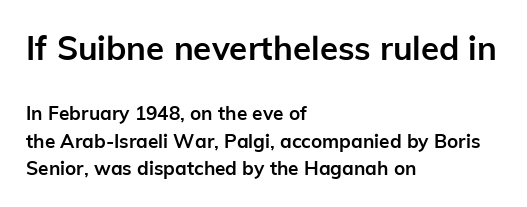
Q: Is the text bold? A: Yes.
Q: Is the text italic (slanted)? A: No, it is upright.
Q: Is the typeface a serif or a sans-serif typeface? A: Sans-serif.
Q: Is the text underlined? A: No.
Q: How is the paragraph aligned? A: Left-aligned.
Q: Is the spacing between letters normal or unusually wide? A: Normal.
Q: Is the spacing between lines tight, normal or loose? A: Normal.
Q: Which block of text is set in a larger size, the first (top) or the second (bottom)? A: The first (top) one.
Q: Width (condensed, normal, or wide)? A: Normal.
Q: Stroke contrast? A: Low.
Q: x-height? A: Medium.
Q: Monospaced? A: No.
